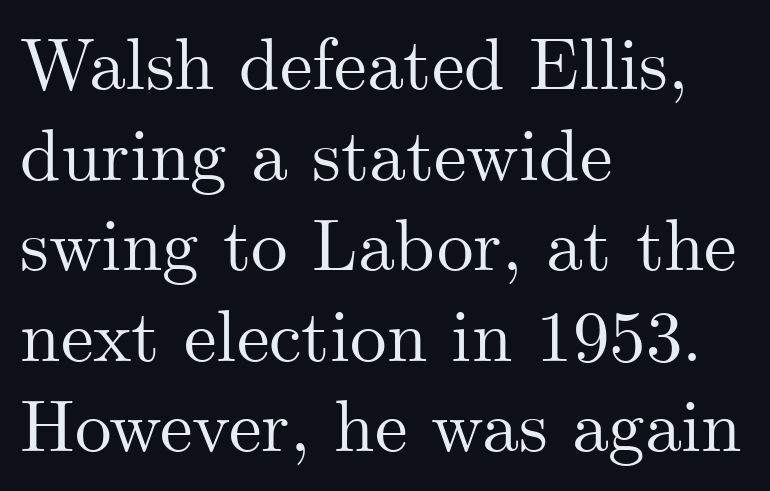
{"serif": "yes", "italic": "no", "width": "normal", "stroke_contrast": "medium", "x_height": "small", "monospaced": "no", "underline": "no", "align": "left", "line_spacing_ratio": 1.24, "letter_spacing": "normal", "letter_spacing_em": 0.0, "glyph_px": 73}
